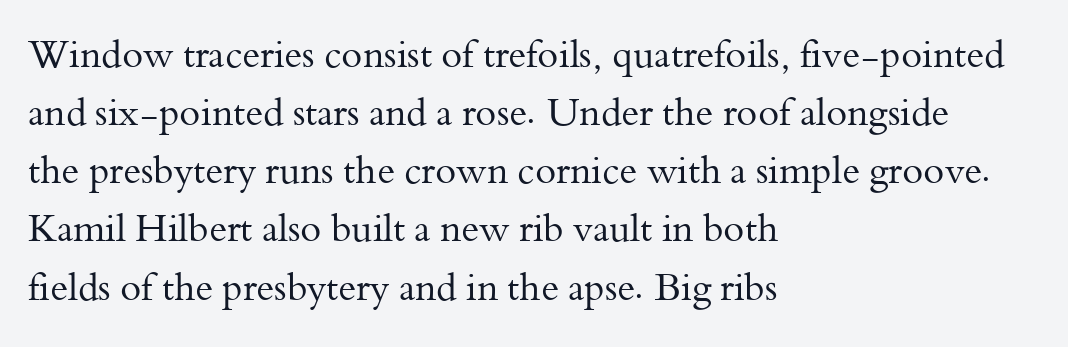
The image shows 38 px regular-weight serif type, upright; set left-aligned, normal line spacing (1.53x), normal letter spacing, not underlined; medium stroke contrast and a small x-height.
